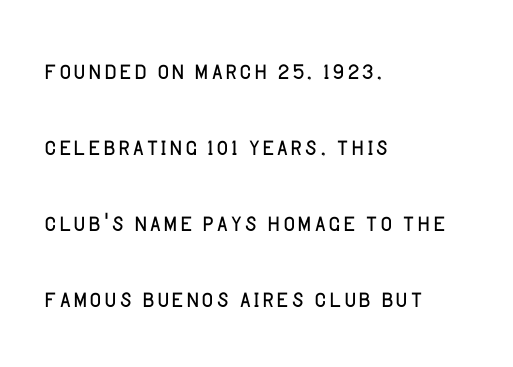
The image shows 32 px light sans-serif type, upright; set left-aligned, loose line spacing (2.38x), normal letter spacing, not underlined; low stroke contrast and a large x-height.
